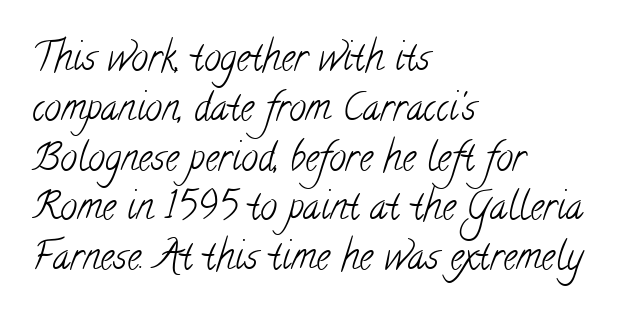
Q: Is the text bold? A: No.
Q: Is the typeface a serif or a sans-serif typeface? A: Serif.
Q: Is the text underlined? A: No.
Q: How is the paragraph aligned? A: Left-aligned.
Q: Is the spacing between letters normal or unusually wide? A: Normal.
Q: Is the spacing between lines tight, normal or loose? A: Normal.
Q: Width (condensed, normal, or wide)? A: Condensed.
Q: Stroke contrast? A: Low.
Q: x-height? A: Small.
Q: Monospaced? A: No.
